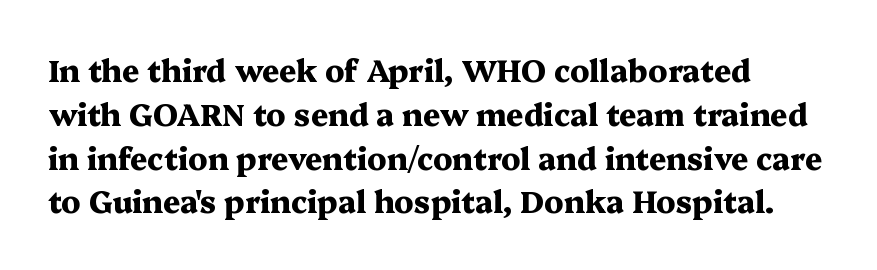
Q: Is the text bold? A: Yes.
Q: Is the text italic (slanted)? A: No, it is upright.
Q: Is the typeface a serif or a sans-serif typeface? A: Serif.
Q: Is the text underlined? A: No.
Q: How is the paragraph aligned? A: Left-aligned.
Q: Is the spacing between letters normal or unusually wide? A: Normal.
Q: Is the spacing between lines tight, normal or loose? A: Normal.
Q: Width (condensed, normal, or wide)? A: Wide.
Q: Stroke contrast? A: Medium.
Q: x-height? A: Medium.
Q: Monospaced? A: No.
